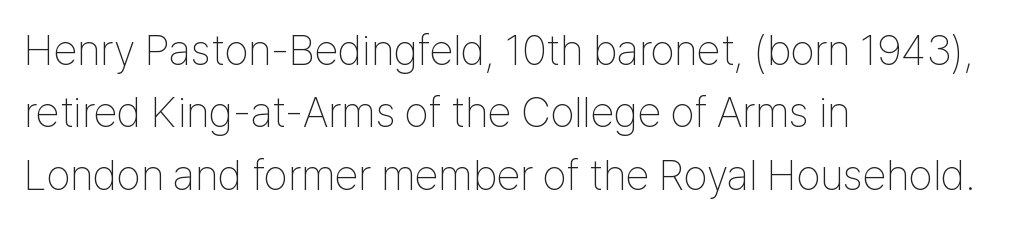
{"serif": "no", "italic": "no", "bold": "no", "weight": "thin", "width": "condensed", "stroke_contrast": "low", "x_height": "medium", "monospaced": "no", "underline": "no", "align": "left", "line_spacing": "normal", "line_spacing_ratio": 1.45, "letter_spacing": "normal", "letter_spacing_em": 0.0, "glyph_px": 43}
